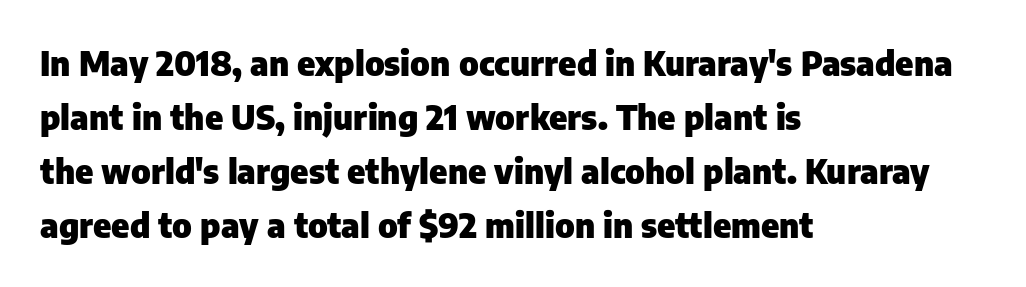
{"serif": "no", "italic": "no", "bold": "yes", "weight": "heavy", "width": "normal", "stroke_contrast": "low", "x_height": "medium", "monospaced": "no", "underline": "no", "align": "left", "line_spacing": "normal", "line_spacing_ratio": 1.59, "letter_spacing": "normal", "letter_spacing_em": 0.0, "glyph_px": 34}
